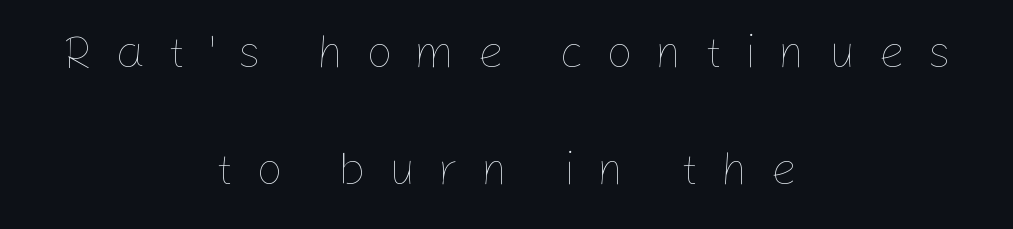
Stroke thickness stays within the range of a standard reading face or lighter. Rows of type keep a wide berth in the vertical direction. You could only call the tracking loose — the letters float apart. No word sits above an underline. Italic: no, the glyphs are upright roman.
